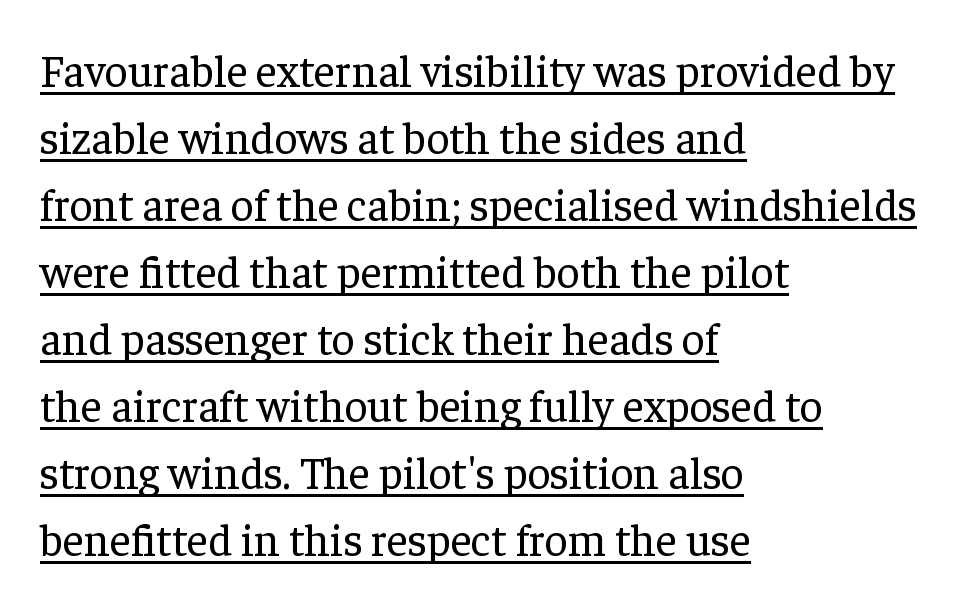
{"serif": "yes", "italic": "no", "bold": "no", "weight": "regular", "width": "normal", "stroke_contrast": "low", "x_height": "medium", "monospaced": "no", "underline": "yes", "align": "left", "line_spacing": "normal", "line_spacing_ratio": 1.49, "letter_spacing": "normal", "letter_spacing_em": 0.0, "glyph_px": 45}
